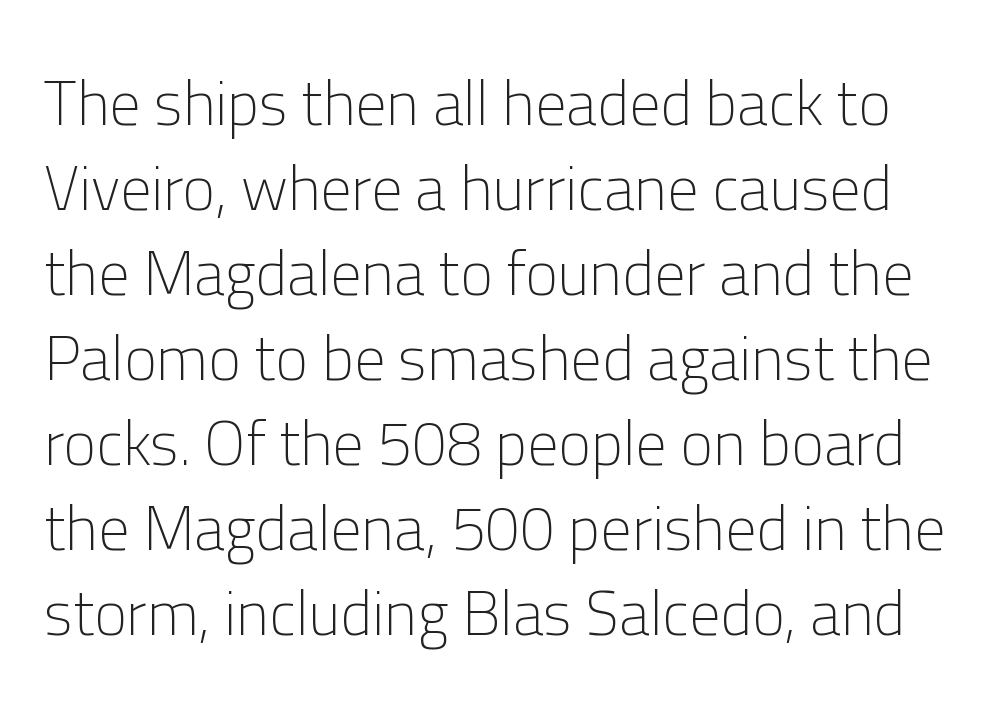
These lines sit exactly where default settings would place them. Does extra space separate the letters? No, they use regular spacing. To sum up the face: it is a sans, with no serifs. Italic? Not at all — the glyphs are vertical.
